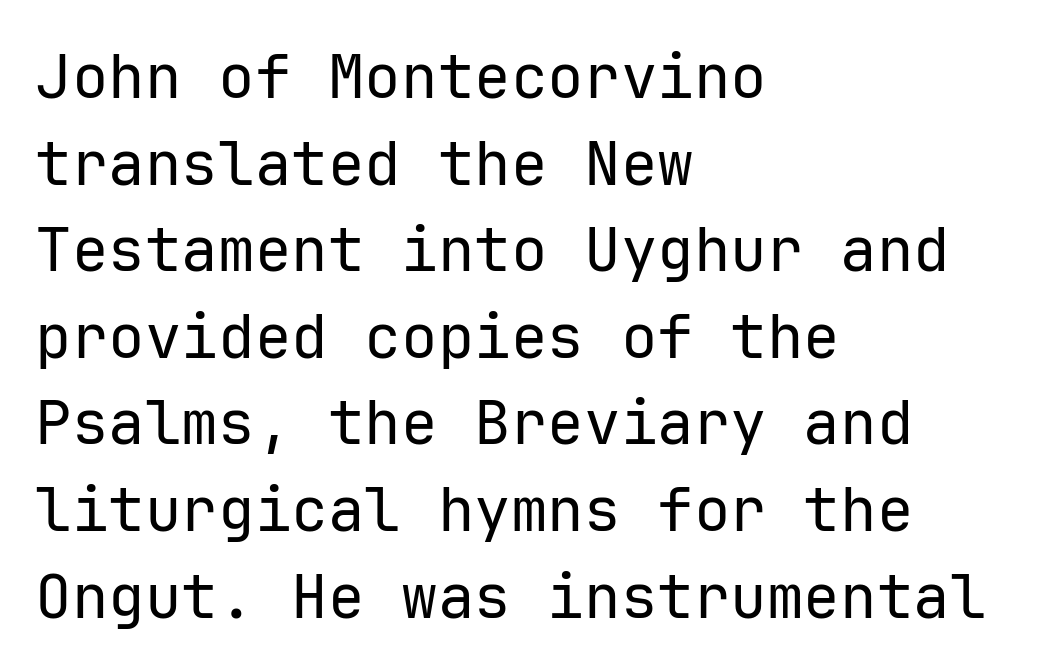
Q: Is the text bold? A: No.
Q: Is the text italic (slanted)? A: No, it is upright.
Q: Is the typeface a serif or a sans-serif typeface? A: Sans-serif.
Q: Is the text underlined? A: No.
Q: How is the paragraph aligned? A: Left-aligned.
Q: Is the spacing between letters normal or unusually wide? A: Normal.
Q: Is the spacing between lines tight, normal or loose? A: Normal.
Q: Width (condensed, normal, or wide)? A: Normal.
Q: Stroke contrast? A: Low.
Q: x-height? A: Medium.
Q: Monospaced? A: Yes.
